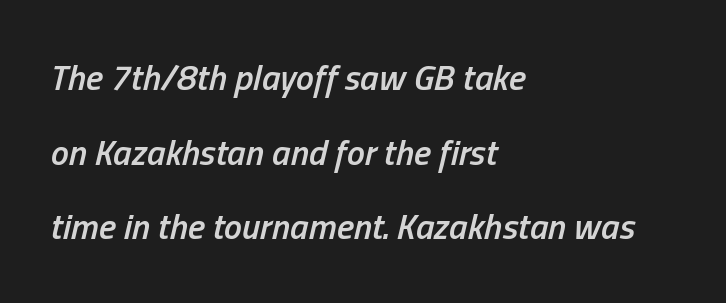
{"italic": "yes", "lean": "right", "slant_degrees": 13, "bold": "semi", "weight": "semibold", "width": "condensed", "stroke_contrast": "low", "x_height": "medium", "monospaced": "no", "underline": "no", "align": "left", "line_spacing": "loose", "line_spacing_ratio": 2.07, "letter_spacing": "normal", "letter_spacing_em": 0.0, "glyph_px": 36}
